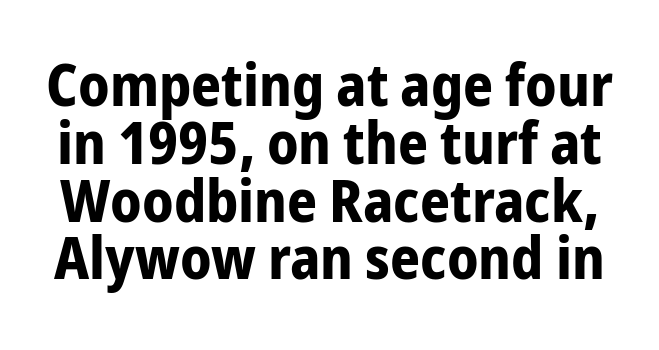
You can tell it's not italic because the verticals are truly vertical. Looks like regular typesetting: each glyph gets only the width it needs. One glance says dense: line gaps are narrower than usual. The strip under each line holds only bare page.
